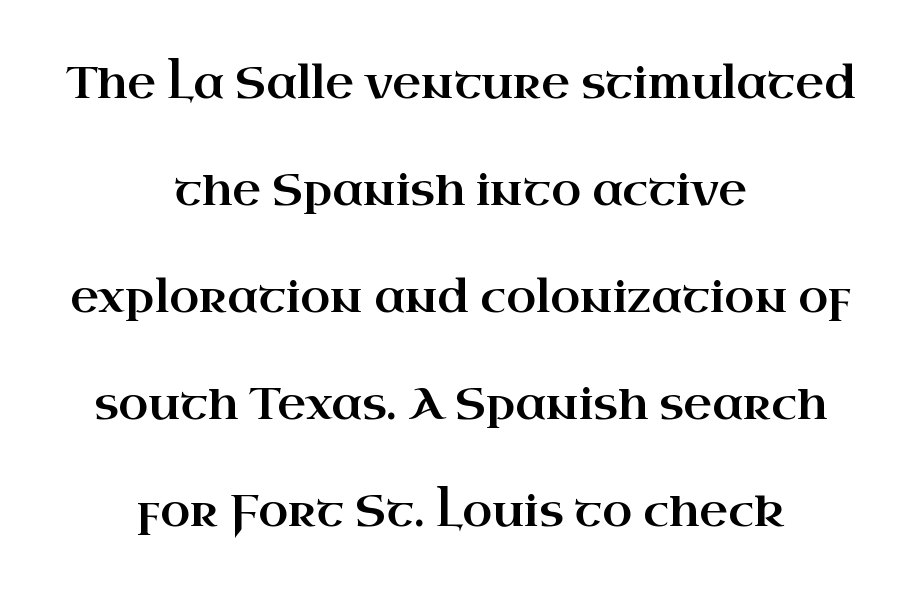
Q: Is the text italic (slanted)? A: No, it is upright.
Q: Is the typeface a serif or a sans-serif typeface? A: Serif.
Q: Is the text underlined? A: No.
Q: How is the paragraph aligned? A: Centered.
Q: Is the spacing between letters normal or unusually wide? A: Normal.
Q: Is the spacing between lines tight, normal or loose? A: Loose.
Q: Width (condensed, normal, or wide)? A: Wide.
Q: Stroke contrast? A: High.
Q: x-height? A: Small.
Q: Monospaced? A: No.
